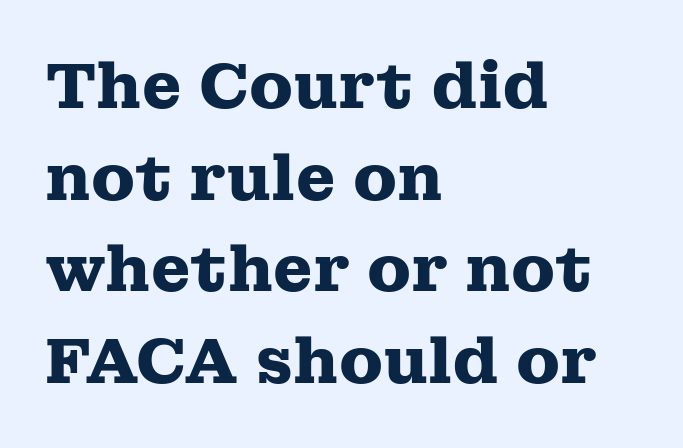
How would I describe the line gaps? Plain and ordinary. The passage shown is typed in a proportional face where columns would drift. Italic? Not at all — the glyphs are vertical. A bare baseline throughout the passage. You can tell from the footed stems that serif type was used.
